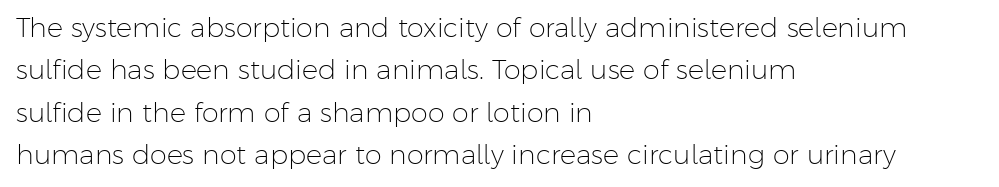
{"italic": "no", "bold": "no", "underline": "no", "align": "left", "line_spacing": "normal", "line_spacing_ratio": 1.57, "letter_spacing": "normal", "letter_spacing_em": 0.0, "glyph_px": 27}
